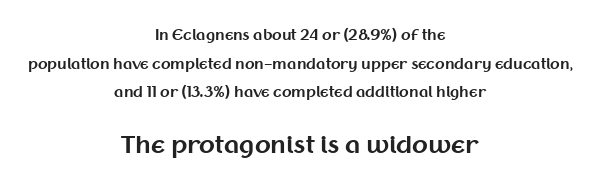
{"italic": "no", "bold": "yes", "underline": "no", "align": "center", "line_spacing": "loose", "line_spacing_ratio": 2.05, "letter_spacing": "normal", "letter_spacing_em": 0.0, "larger_block": "second", "size_ratio": 1.64, "glyph_px": 23}
